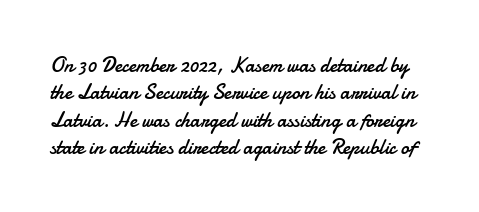
The font sits on the lighter half of the weight spectrum, regular included. Type without underlining. The horizontal fit of the characters is conventional and even. The lines sit at an ordinary, default distance from one another.
